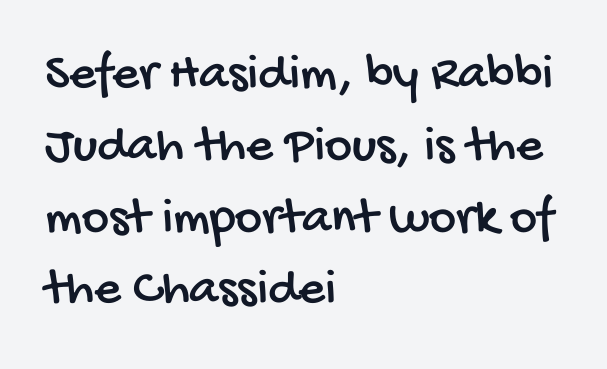
Q: Is the typeface a serif or a sans-serif typeface? A: Sans-serif.
Q: Is the text underlined? A: No.
Q: How is the paragraph aligned? A: Left-aligned.
Q: Is the spacing between letters normal or unusually wide? A: Normal.
Q: Is the spacing between lines tight, normal or loose? A: Normal.
Q: Width (condensed, normal, or wide)? A: Condensed.
Q: Stroke contrast? A: Low.
Q: x-height? A: Large.
Q: Monospaced? A: No.
